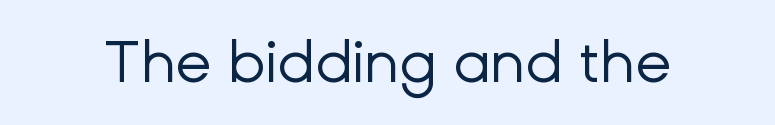
These lines are composed in type without serifs. The zone under the glyphs is completely vacant. Glyph-to-glyph distance matches everyday printed text. You could not count columns in this text — the font is proportionally spaced. In terms of posture, this sample is upright.
